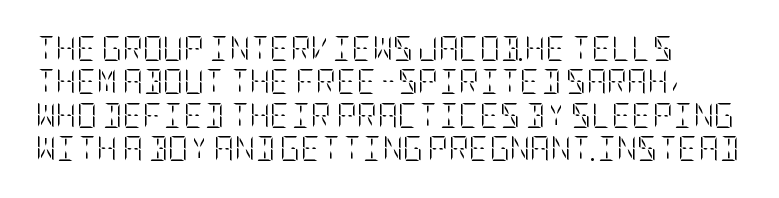
Q: Is the text bold? A: No.
Q: Is the text italic (slanted)? A: No, it is upright.
Q: Is the text underlined? A: No.
Q: Is the spacing between letters normal or unusually wide? A: Normal.
Q: Is the spacing between lines tight, normal or loose? A: Normal.
